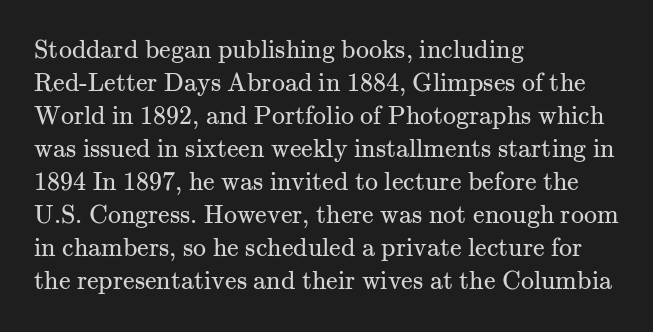
When letters stand straight like this, we call the style roman or upright. These lines sit exactly where default settings would place them. Students, note that the glyphs here touch the page at normal intervals. The passage shown is not bold in any degree. In CSS terms this would be text-align: left. Underlining? Definitely not there.
